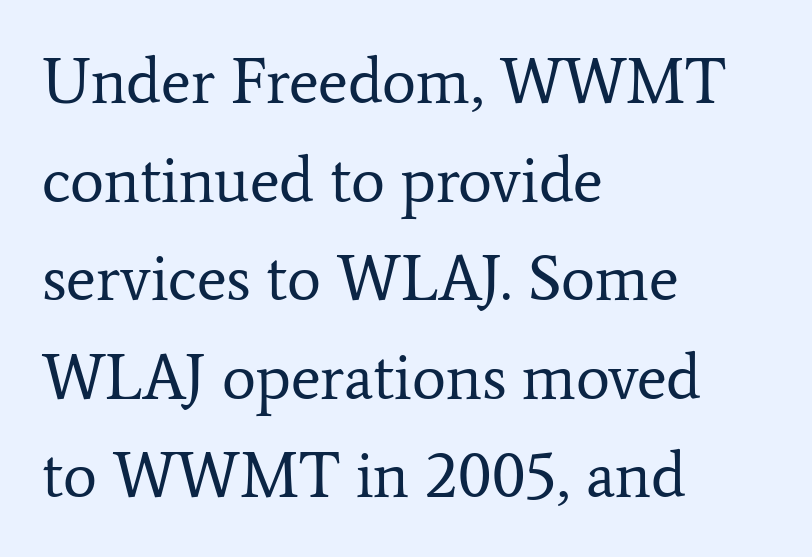
The image shows 64 px regular-weight serif type, upright; set left-aligned, normal line spacing (1.54x), normal letter spacing, not underlined; low stroke contrast and a medium x-height.
